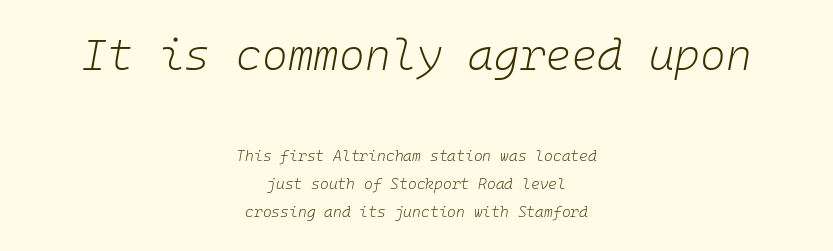
Q: Is the text bold? A: No.
Q: Is the text italic (slanted)? A: Yes, it leans right by about 10 degrees.
Q: Is the text underlined? A: No.
Q: How is the paragraph aligned? A: Centered.
Q: Is the spacing between letters normal or unusually wide? A: Normal.
Q: Which block of text is set in a larger size, the first (top) or the second (bottom)? A: The first (top) one.
Q: Width (condensed, normal, or wide)? A: Normal.
Q: Stroke contrast? A: Low.
Q: x-height? A: Medium.
Q: Monospaced? A: Yes.
